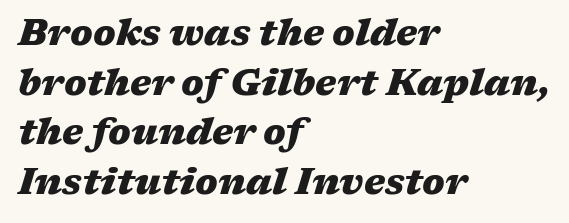
Q: Is the text bold? A: Yes.
Q: Is the text italic (slanted)? A: Yes, it leans right by about 17 degrees.
Q: Is the text underlined? A: No.
Q: How is the paragraph aligned? A: Left-aligned.
Q: Is the spacing between letters normal or unusually wide? A: Normal.
Q: Is the spacing between lines tight, normal or loose? A: Normal.
Q: Width (condensed, normal, or wide)? A: Wide.
Q: Stroke contrast? A: Medium.
Q: x-height? A: Medium.
Q: Monospaced? A: No.
